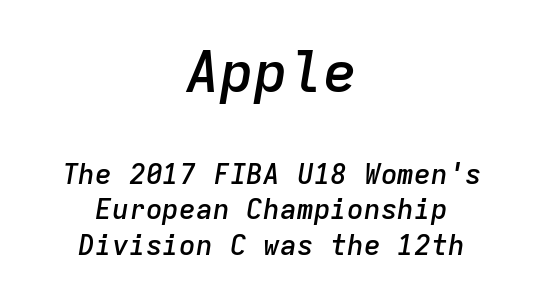
{"italic": "yes", "lean": "right", "slant_degrees": 9, "bold": "semi", "weight": "semibold", "width": "normal", "stroke_contrast": "low", "x_height": "medium", "monospaced": "yes", "underline": "no", "align": "center", "line_spacing": "normal", "line_spacing_ratio": 1.28, "letter_spacing": "normal", "letter_spacing_em": 0.0, "larger_block": "first", "size_ratio": 2.04, "glyph_px": 57}
